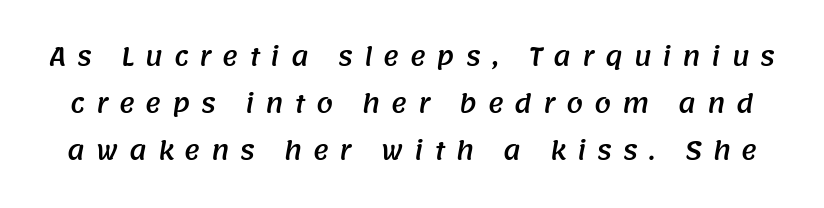
Q: Is the text underlined? A: No.
Q: Is the spacing between letters normal or unusually wide? A: Unusually wide.
Q: Is the spacing between lines tight, normal or loose? A: Loose.
